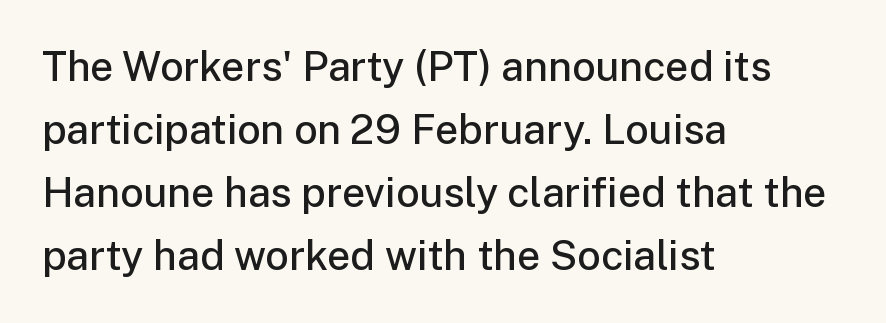
{"serif": "no", "italic": "no", "bold": "semi", "weight": "semibold", "width": "normal", "stroke_contrast": "low", "x_height": "medium", "monospaced": "no", "underline": "no", "align": "left", "line_spacing": "normal", "line_spacing_ratio": 1.54, "letter_spacing": "normal", "letter_spacing_em": 0.0, "glyph_px": 41}
